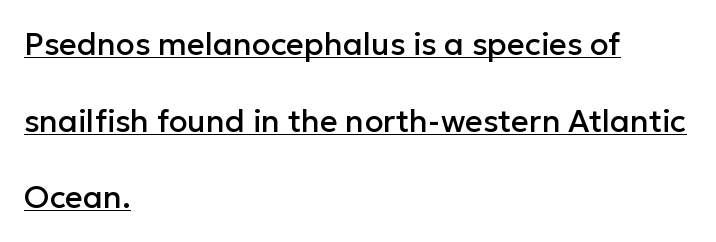
The image shows 31 px sans-serif type, upright; set left-aligned, loose line spacing (2.47x), normal letter spacing, underlined; low stroke contrast and a medium x-height.
